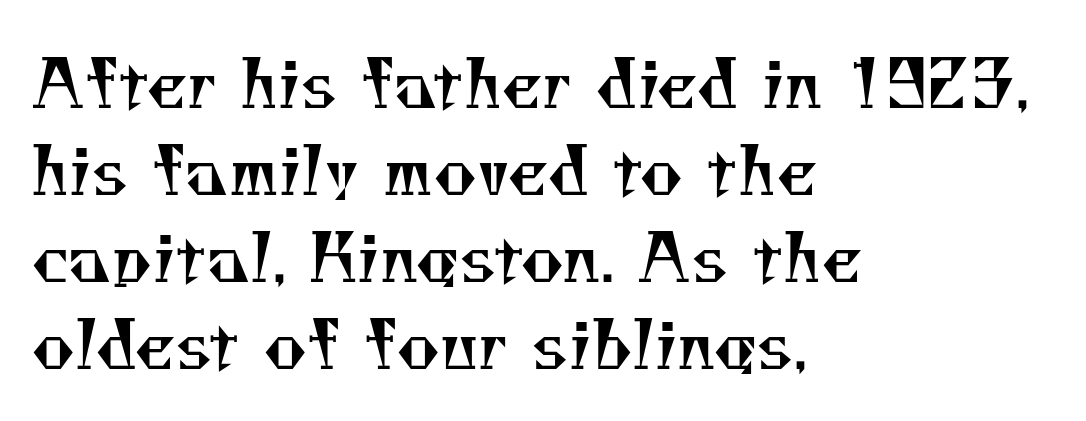
Q: Is the text bold? A: No.
Q: Is the typeface a serif or a sans-serif typeface? A: Serif.
Q: Is the text underlined? A: No.
Q: How is the paragraph aligned? A: Left-aligned.
Q: Is the spacing between letters normal or unusually wide? A: Normal.
Q: Is the spacing between lines tight, normal or loose? A: Normal.
Q: Width (condensed, normal, or wide)? A: Normal.
Q: Stroke contrast? A: Medium.
Q: x-height? A: Small.
Q: Monospaced? A: No.
